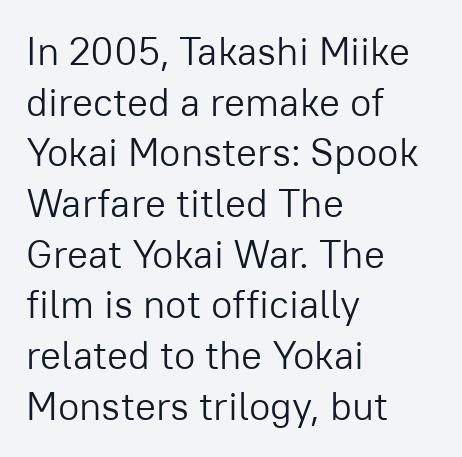
{"serif": "no", "italic": "no", "bold": "no", "weight": "light", "width": "normal", "stroke_contrast": "low", "x_height": "medium", "monospaced": "no", "underline": "no", "align": "left", "line_spacing": "normal", "line_spacing_ratio": 1.3, "letter_spacing": "normal", "letter_spacing_em": 0.0, "glyph_px": 39}
